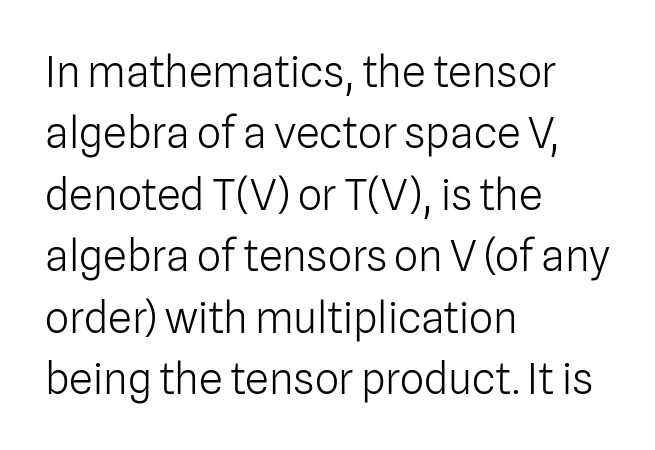
Q: Is the text bold? A: No.
Q: Is the text italic (slanted)? A: No, it is upright.
Q: Is the typeface a serif or a sans-serif typeface? A: Sans-serif.
Q: Is the text underlined? A: No.
Q: How is the paragraph aligned? A: Left-aligned.
Q: Is the spacing between letters normal or unusually wide? A: Normal.
Q: Is the spacing between lines tight, normal or loose? A: Normal.
Q: Width (condensed, normal, or wide)? A: Normal.
Q: Stroke contrast? A: Low.
Q: x-height? A: Medium.
Q: Monospaced? A: No.
